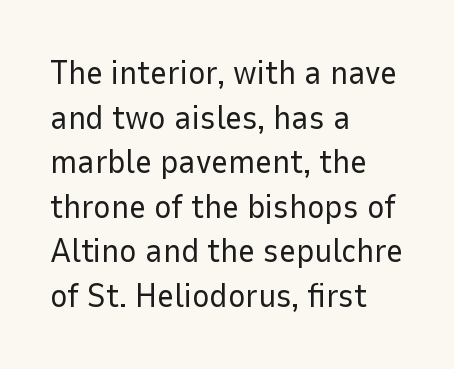
The image shows 33 px regular-weight sans-serif type, upright; set left-aligned, normal line spacing (1.35x), normal letter spacing, not underlined; low stroke contrast and a medium x-height.
